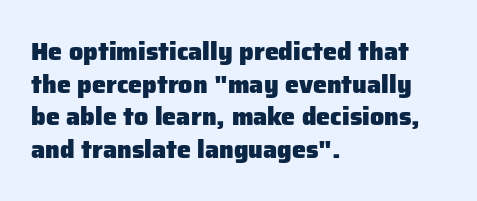
The image shows 25 px bold type, upright; set left-aligned, normal line spacing (1.31x), normal letter spacing, not underlined.
